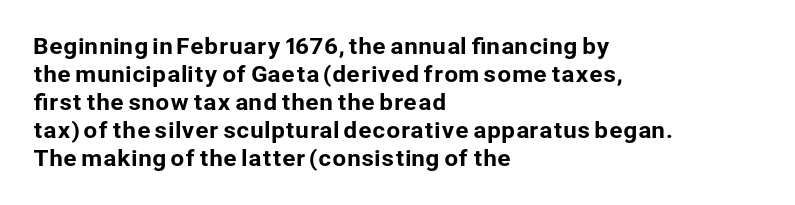
The image shows 22 px text type, upright; set left-aligned, normal line spacing (1.27x), normal letter spacing, not underlined.
